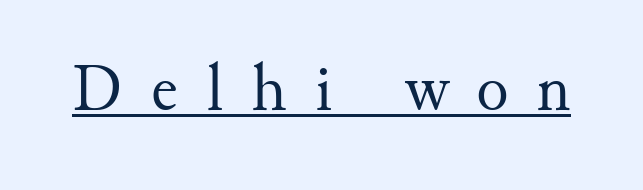
Q: Is the text bold? A: No.
Q: Is the text italic (slanted)? A: No, it is upright.
Q: Is the typeface a serif or a sans-serif typeface? A: Serif.
Q: Is the text underlined? A: Yes.
Q: Is the spacing between letters normal or unusually wide? A: Unusually wide.
Q: Width (condensed, normal, or wide)? A: Normal.
Q: Stroke contrast? A: Medium.
Q: x-height? A: Small.
Q: Monospaced? A: No.
